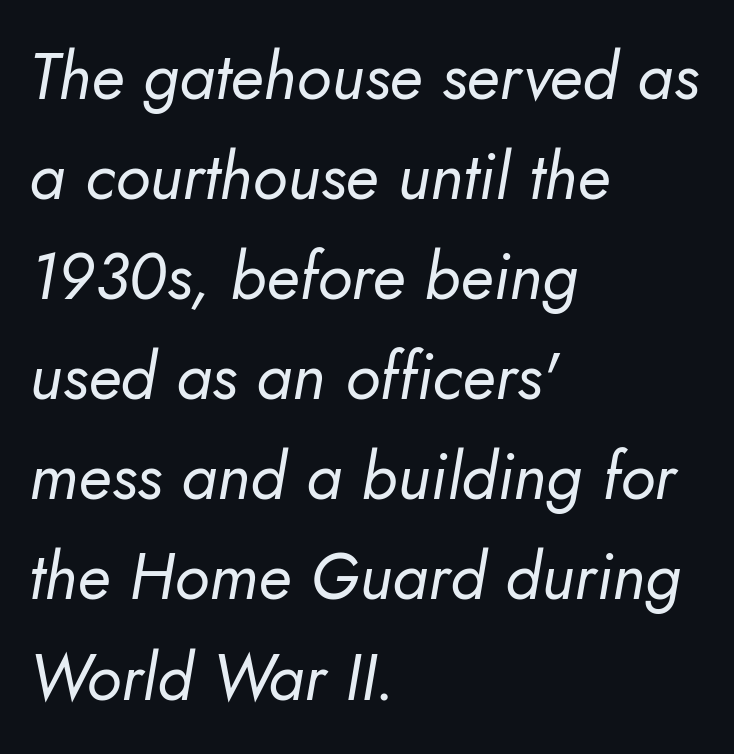
The passage shown is typed in a proportional face where columns would drift. Honestly, there is no underline to notice here at all. Unbolded letterforms with no extra heft. The passage shown has conventional tracking throughout. Characters are canted at an angle relative to the baseline's perpendicular.
